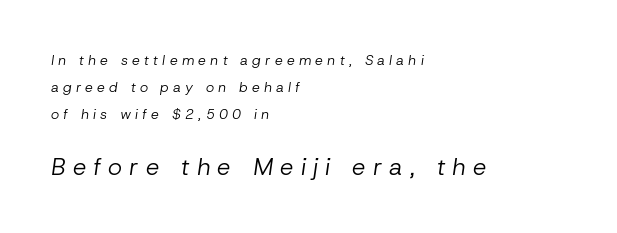
The image shows 24 px text type, italic (leaning right); set left-aligned, loose line spacing (1.92x), unusually wide letter spacing (+0.3 em), not underlined; the second (bottom) block is 1.71x larger.
